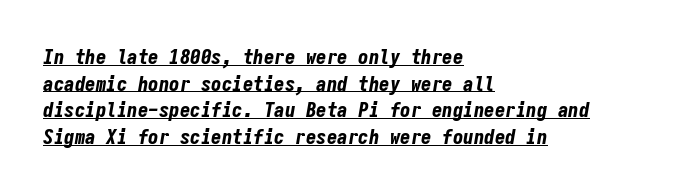
The image shows 21 px bold type, italic (leaning right); set left-aligned, normal line spacing (1.27x), normal letter spacing, underlined.
